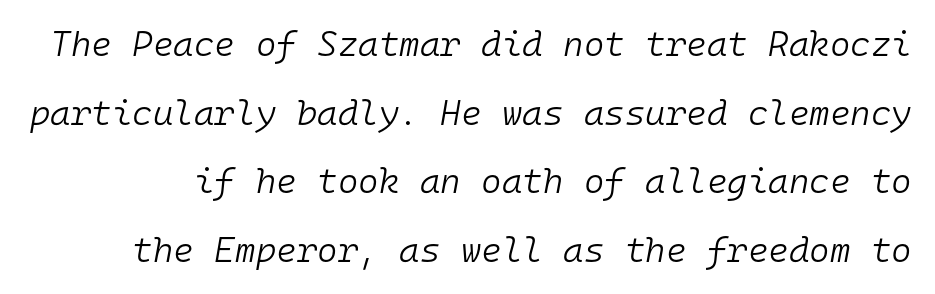
The image shows 35 px light type, italic (leaning right), monospaced; set loose line spacing (1.96x), normal letter spacing, not underlined; low stroke contrast and a medium x-height.
